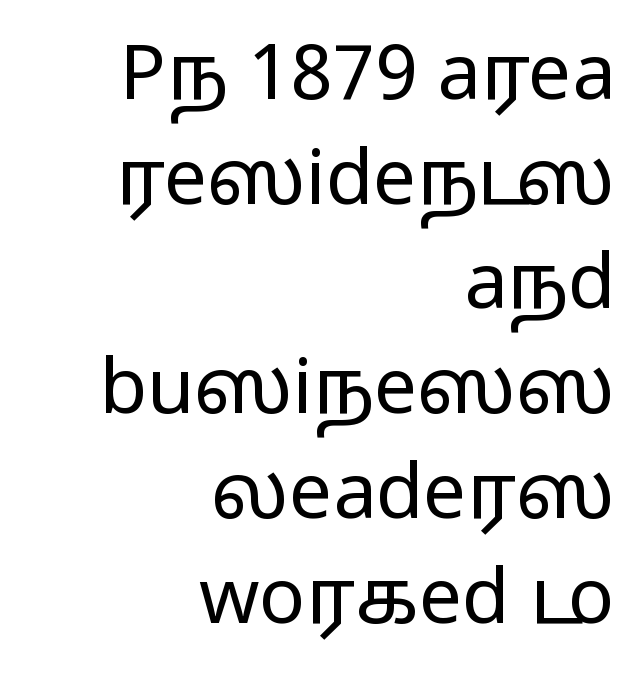
The image shows 77 px regular-weight, wide sans-serif type, upright; set right-aligned, normal line spacing (1.36x), normal letter spacing, not underlined; low stroke contrast and a medium x-height.
